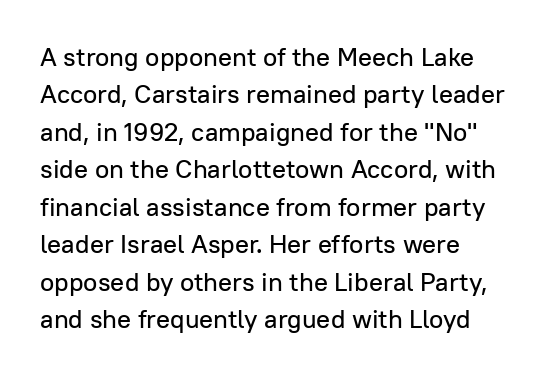
Q: Is the text italic (slanted)? A: No, it is upright.
Q: Is the text underlined? A: No.
Q: Is the spacing between letters normal or unusually wide? A: Normal.
Q: Is the spacing between lines tight, normal or loose? A: Normal.
